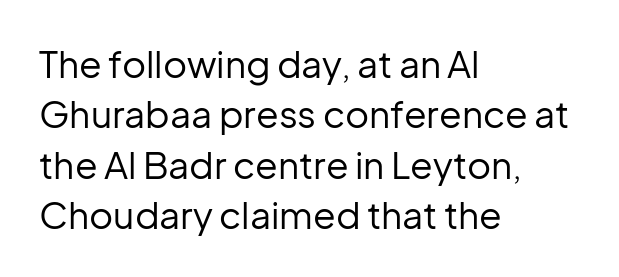
Q: Is the text bold? A: No.
Q: Is the text italic (slanted)? A: No, it is upright.
Q: Is the typeface a serif or a sans-serif typeface? A: Sans-serif.
Q: Is the text underlined? A: No.
Q: How is the paragraph aligned? A: Left-aligned.
Q: Is the spacing between letters normal or unusually wide? A: Normal.
Q: Is the spacing between lines tight, normal or loose? A: Normal.
Q: Width (condensed, normal, or wide)? A: Normal.
Q: Stroke contrast? A: Low.
Q: x-height? A: Medium.
Q: Monospaced? A: No.
